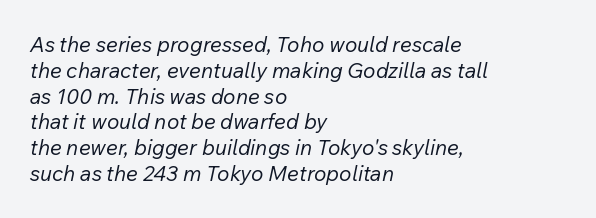
This sample uses an oblique cut, with every glyph tilted off the vertical. Think standard paragraph weight, or any step lighter than that. Honestly, there is no underline to notice here at all. The line texture is even and compact thanks to regular tracking.
